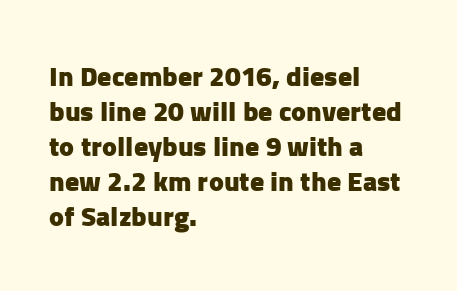
The strip under each line holds only bare page. These lines are rendered in a variable-pitch font. The gaps between neighbouring characters are ordinary and unremarkable. Notice how thick the strokes are: this is what a full bold looks like.
